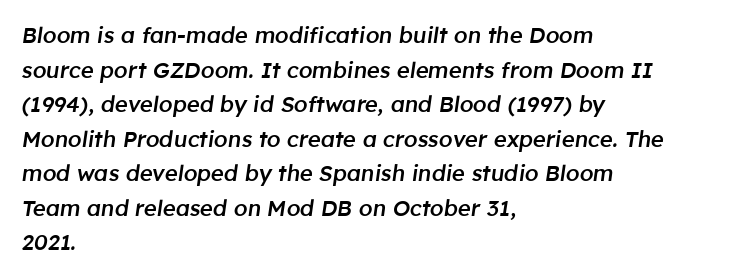
Look at the tracking — it's just the regular setting, nothing added. Line spacing here is normal. These lines carry some extra weight — a demibold, not a full bold. Does the lettering tilt? It does — this is italic. Line beginnings align vertically; line endings do not.
